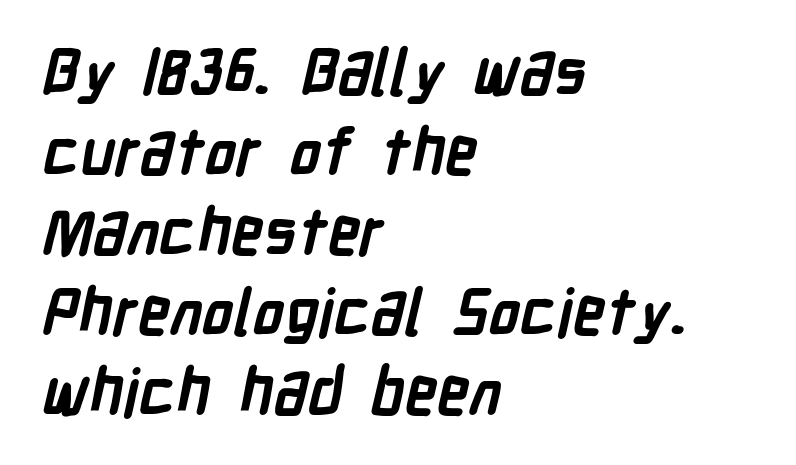
Q: Is the text bold? A: Yes.
Q: Is the typeface a serif or a sans-serif typeface? A: Sans-serif.
Q: Is the text underlined? A: No.
Q: How is the paragraph aligned? A: Left-aligned.
Q: Is the spacing between letters normal or unusually wide? A: Normal.
Q: Is the spacing between lines tight, normal or loose? A: Normal.
Q: Width (condensed, normal, or wide)? A: Condensed.
Q: Stroke contrast? A: Low.
Q: x-height? A: Medium.
Q: Monospaced? A: No.
